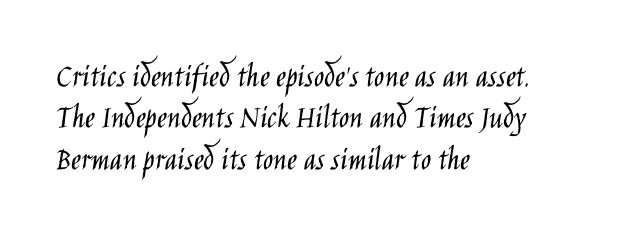
{"serif": "no", "bold": "no", "weight": "light", "width": "condensed", "stroke_contrast": "low", "x_height": "large", "monospaced": "no", "underline": "no", "align": "left", "line_spacing_ratio": 1.22, "letter_spacing": "normal", "letter_spacing_em": 0.0, "glyph_px": 34}
